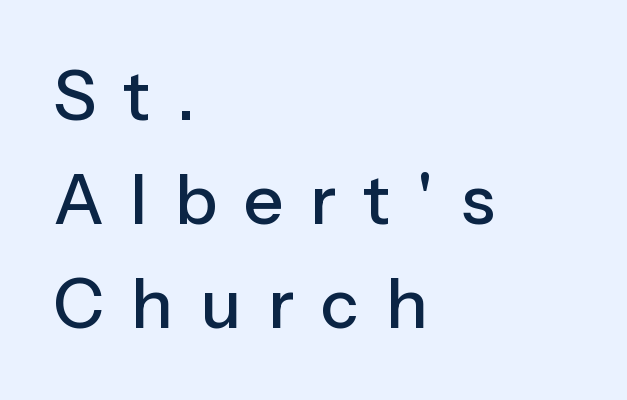
You can tell from the bare stems that sans-serif type was used. Students, note that the glyphs here are deliberately spaced far apart. The rendering uses a moderate line-height, typical for paragraphs. Looks like regular typesetting: each glyph gets only the width it needs. Posture: straight, roman, zero tilt.
